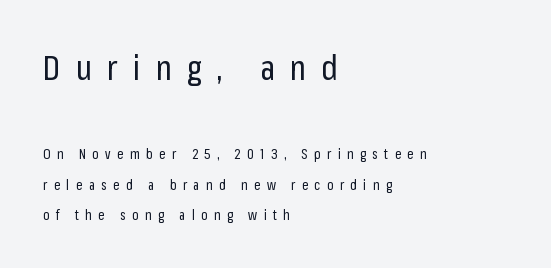
{"serif": "no", "italic": "no", "bold": "no", "weight": "regular", "width": "condensed", "stroke_contrast": "low", "x_height": "medium", "monospaced": "no", "underline": "no", "align": "left", "line_spacing": "loose", "line_spacing_ratio": 2.18, "letter_spacing": "wide", "letter_spacing_em": 0.45, "larger_block": "first", "size_ratio": 2.43, "glyph_px": 34}
